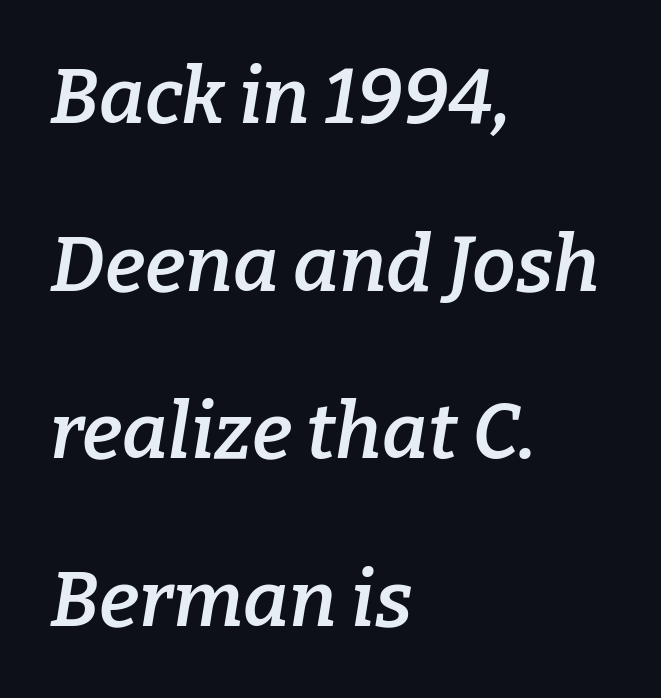
The image shows 78 px semibold serif type, italic (leaning right); set left-aligned, loose line spacing (2.15x), normal letter spacing, not underlined; low stroke contrast and a medium x-height.
